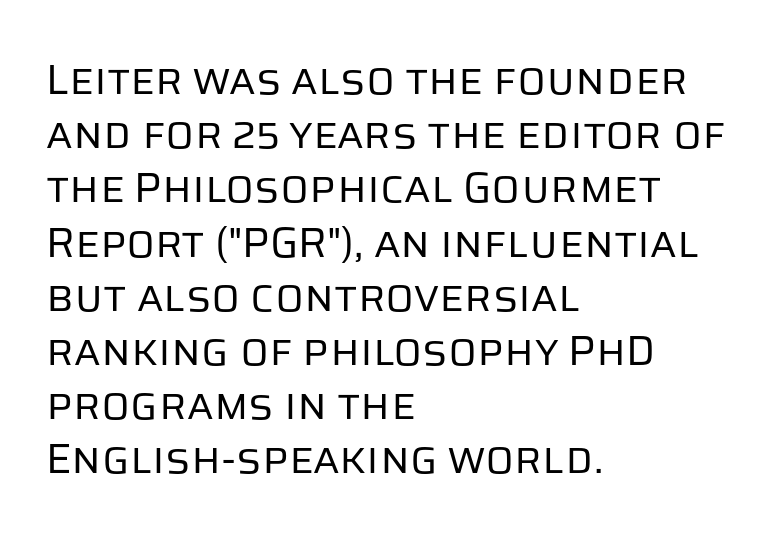
{"serif": "no", "italic": "no", "bold": "no", "weight": "regular", "width": "normal", "stroke_contrast": "low", "x_height": "large", "monospaced": "no", "underline": "no", "align": "left", "line_spacing": "normal", "line_spacing_ratio": 1.29, "letter_spacing": "normal", "letter_spacing_em": 0.0, "glyph_px": 42}
